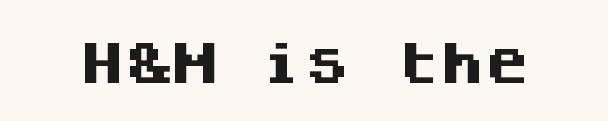
{"serif": "no", "italic": "no", "bold": "yes", "weight": "heavy", "width": "normal", "stroke_contrast": "medium", "x_height": "large", "monospaced": "yes", "underline": "no", "letter_spacing": "normal", "letter_spacing_em": 0.0, "glyph_px": 45}
